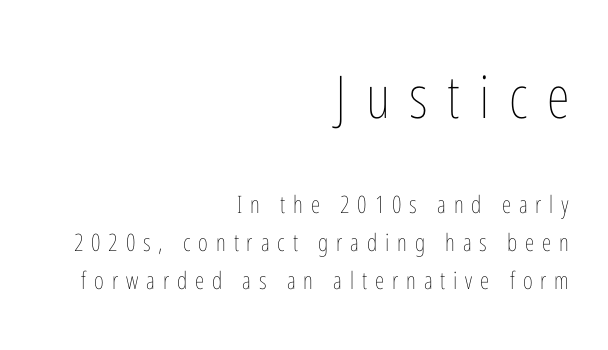
Characters follow at a spacing far wider than the type designer built in. If you measured baseline to baseline, you'd find a middling distance. Is the lower block the larger one? No — the upper block carries the bigger type. Do the characters align in a grid? No, the font is proportional.
